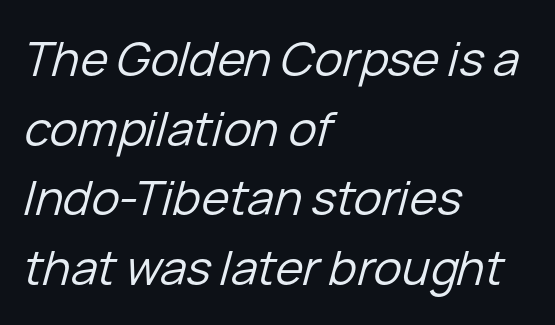
Vertical spacing — default. Varying glyph widths throughout — classic text-font behaviour. Tall strokes in this sample are angled rather than plumb. The lines are quadded left. No chunkiness to these letters — they're not bold. Has an underline been added? It has not.
